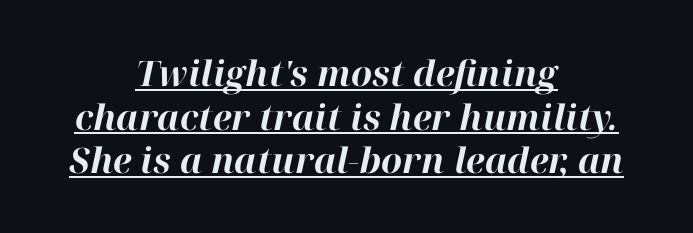
Q: Is the text bold? A: Yes.
Q: Is the text italic (slanted)? A: Yes, it leans right by about 12 degrees.
Q: Is the text underlined? A: Yes.
Q: How is the paragraph aligned? A: Centered.
Q: Is the spacing between letters normal or unusually wide? A: Normal.
Q: Is the spacing between lines tight, normal or loose? A: Normal.
Q: Width (condensed, normal, or wide)? A: Normal.
Q: Stroke contrast? A: High.
Q: x-height? A: Medium.
Q: Monospaced? A: No.
